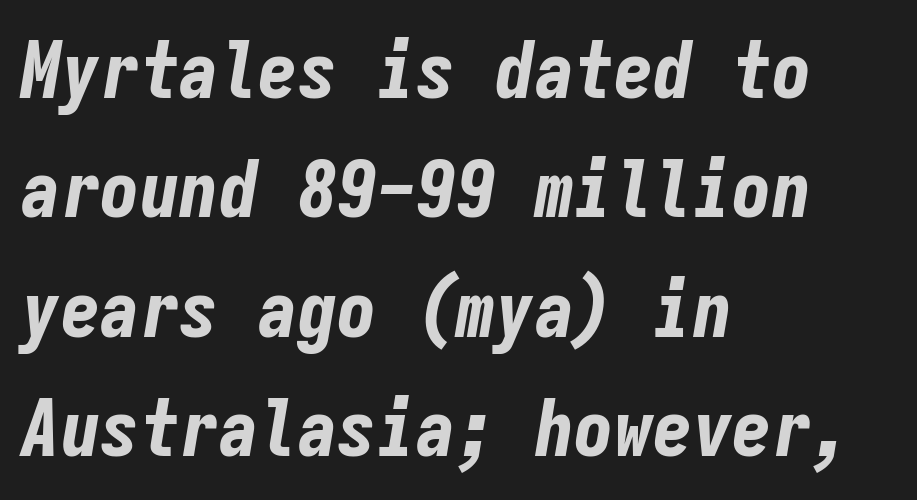
The image shows 79 px bold, condensed type, italic (leaning right), monospaced; set left-aligned, normal line spacing (1.51x), normal letter spacing, not underlined; low stroke contrast and a medium x-height.
